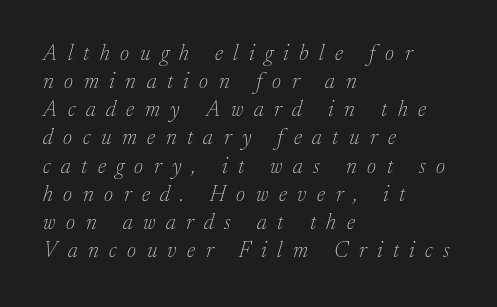
The image shows 22 px text type, italic (leaning right); set left-aligned, normal line spacing (1.28x), unusually wide letter spacing (+0.48 em), not underlined.
